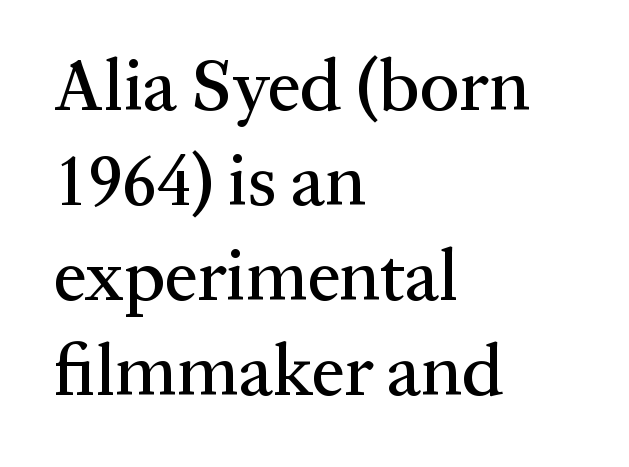
Q: Is the text italic (slanted)? A: No, it is upright.
Q: Is the typeface a serif or a sans-serif typeface? A: Serif.
Q: Is the text underlined? A: No.
Q: How is the paragraph aligned? A: Left-aligned.
Q: Is the spacing between letters normal or unusually wide? A: Normal.
Q: Is the spacing between lines tight, normal or loose? A: Normal.
Q: Width (condensed, normal, or wide)? A: Normal.
Q: Stroke contrast? A: Medium.
Q: x-height? A: Medium.
Q: Monospaced? A: No.
